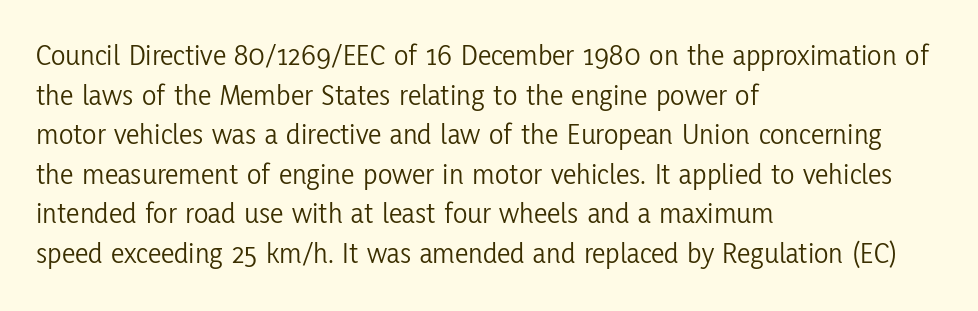
Ordinary non-slanted type is in use. A bare baseline throughout the passage. The line-height multiplier appears to be the usual default. If you drew a ruler down the left edge, every line would touch it. The weight tops out at a normal text grade.
